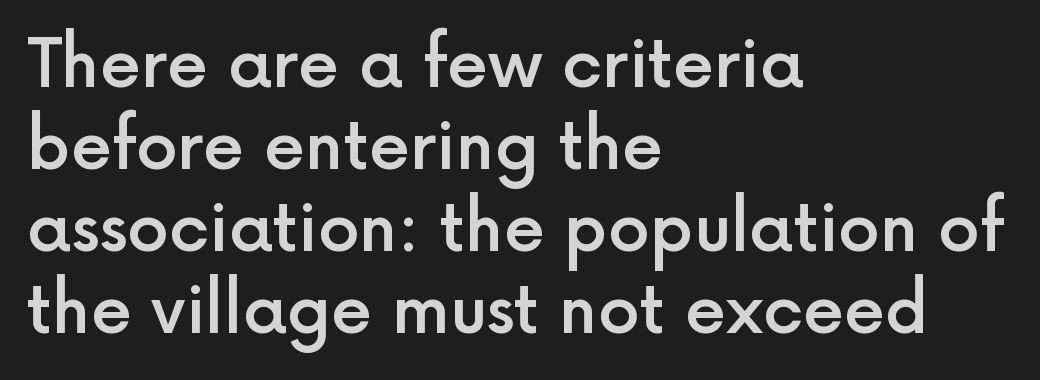
A typesetter would call this proportional, since set widths differ per character. Words appear dense and cohesive because spacing is normal. One-word summary of the alignment: left. How heavy is the stroke? Medium-heavy — a semibold, shy of bold. The glyphs in this specimen are sans serif.
